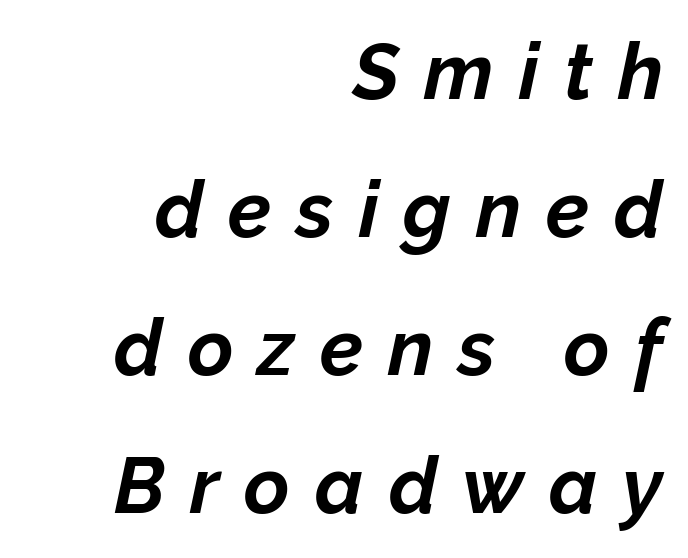
Q: Is the text bold? A: Yes.
Q: Is the text italic (slanted)? A: Yes, it leans right by about 12 degrees.
Q: Is the text underlined? A: No.
Q: How is the paragraph aligned? A: Right-aligned.
Q: Is the spacing between letters normal or unusually wide? A: Unusually wide.
Q: Width (condensed, normal, or wide)? A: Normal.
Q: Stroke contrast? A: Low.
Q: x-height? A: Medium.
Q: Monospaced? A: No.
